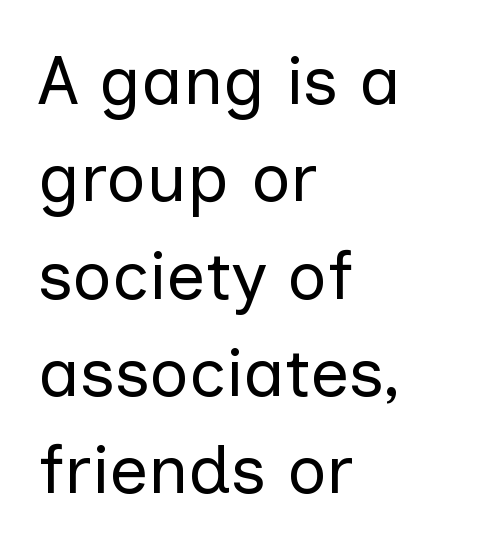
Q: Is the text bold? A: No.
Q: Is the text italic (slanted)? A: No, it is upright.
Q: Is the typeface a serif or a sans-serif typeface? A: Sans-serif.
Q: Is the text underlined? A: No.
Q: How is the paragraph aligned? A: Left-aligned.
Q: Is the spacing between letters normal or unusually wide? A: Normal.
Q: Is the spacing between lines tight, normal or loose? A: Normal.
Q: Width (condensed, normal, or wide)? A: Normal.
Q: Stroke contrast? A: Low.
Q: x-height? A: Medium.
Q: Monospaced? A: No.
